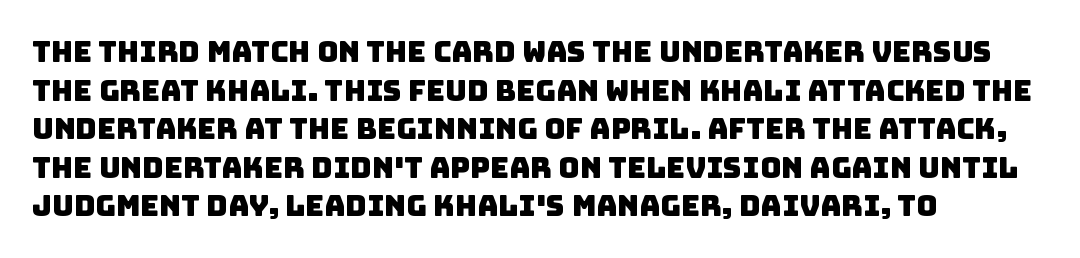
These lines are composed in type without serifs. One-word summary of the alignment: left. Check under the words: just untouched page. Inter-character spacing is left at the font's built-in metrics. The face used here is proportionally spaced, like ordinary book or web type. The vertical gap from one line to the next is medium.
